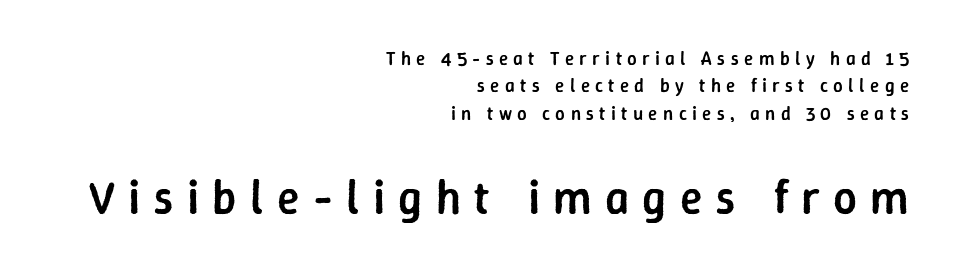
Caption: upper text group reduced, lower text group enlarged. Rendered with straight, roman letterforms. Casual observation: everything's shoved over to the right. Does the type have serifs? No, each stem ends abruptly. The line texture is sparse and dotted thanks to wide tracking. Normally led — the rows are evenly, conventionally spaced.
